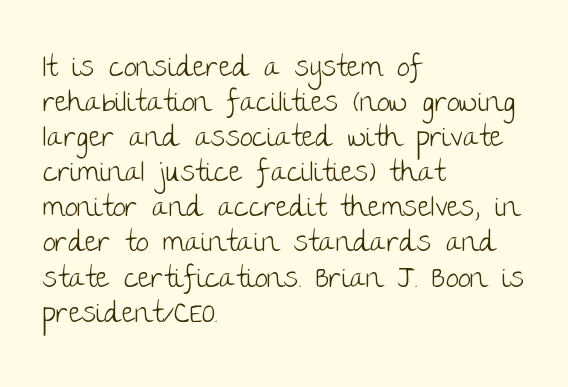
The image shows 29 px light sans-serif type, upright; set left-aligned, line spacing 1.21x, normal letter spacing, not underlined; low stroke contrast and a large x-height.
